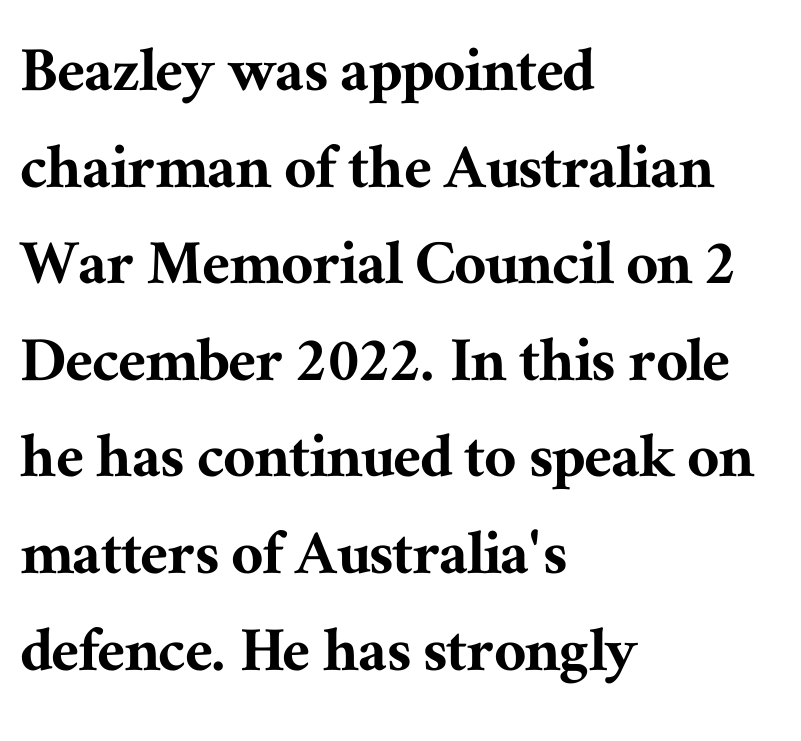
Q: Is the text italic (slanted)? A: No, it is upright.
Q: Is the typeface a serif or a sans-serif typeface? A: Serif.
Q: Is the text underlined? A: No.
Q: How is the paragraph aligned? A: Left-aligned.
Q: Is the spacing between letters normal or unusually wide? A: Normal.
Q: Is the spacing between lines tight, normal or loose? A: Normal.
Q: Width (condensed, normal, or wide)? A: Normal.
Q: Stroke contrast? A: Medium.
Q: x-height? A: Medium.
Q: Monospaced? A: No.
